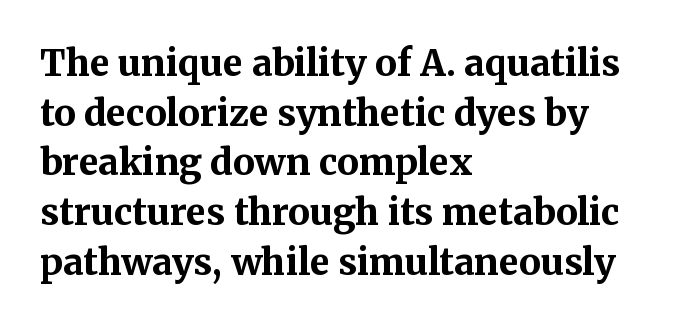
{"serif": "yes", "italic": "no", "bold": "yes", "weight": "bold", "width": "normal", "stroke_contrast": "medium", "x_height": "medium", "monospaced": "no", "underline": "no", "align": "left", "line_spacing": "normal", "line_spacing_ratio": 1.38, "letter_spacing": "normal", "letter_spacing_em": 0.0, "glyph_px": 36}
